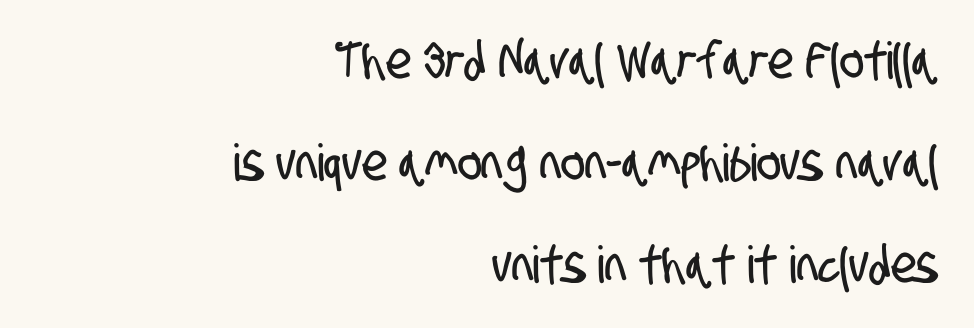
The image shows 51 px condensed sans-serif type; set right-aligned, loose line spacing (2.0x), normal letter spacing, not underlined; low stroke contrast and a large x-height.
